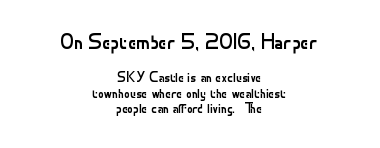
Only glyphs here, with clear space below each row. Each word holds together tightly as a unit, with standard inter-letter gaps. Closely set lines give the paragraph a compact silhouette. Italic: no, the glyphs are upright roman.
